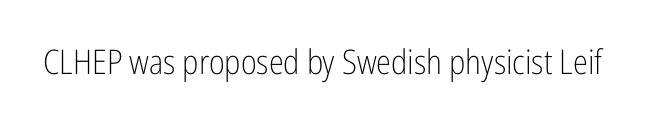
Q: Is the text bold? A: No.
Q: Is the text italic (slanted)? A: No, it is upright.
Q: Is the typeface a serif or a sans-serif typeface? A: Sans-serif.
Q: Is the text underlined? A: No.
Q: Is the spacing between letters normal or unusually wide? A: Normal.
Q: Width (condensed, normal, or wide)? A: Condensed.
Q: Stroke contrast? A: Low.
Q: x-height? A: Medium.
Q: Monospaced? A: No.
